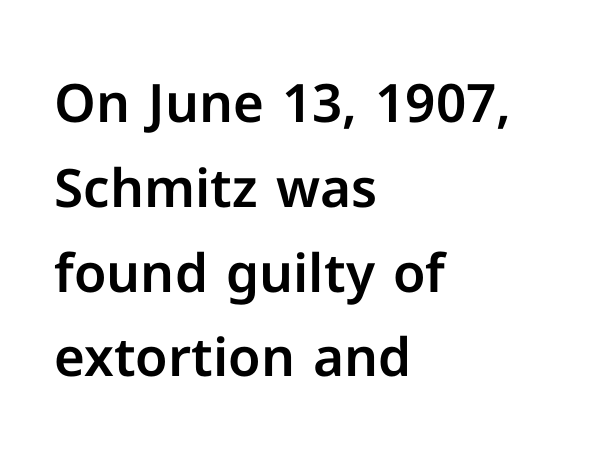
The image shows 53 px sans-serif type, upright; set left-aligned, normal line spacing (1.6x), normal letter spacing, not underlined; low stroke contrast and a medium x-height.
